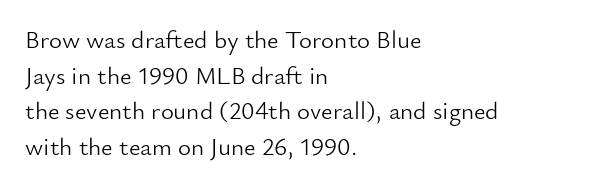
The image shows 25 px text type, upright; set left-aligned, normal line spacing (1.43x), normal letter spacing, not underlined.
